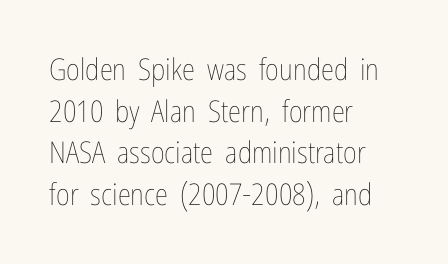
These lines keep a tight, regular rhythm from letter to letter. The passage shown is typed in a proportional face where columns would drift. No heavy texture on the line: the type isn't bold. If you drew a line through each stem, it would be perfectly vertical. The space between consecutive lines is moderate.
